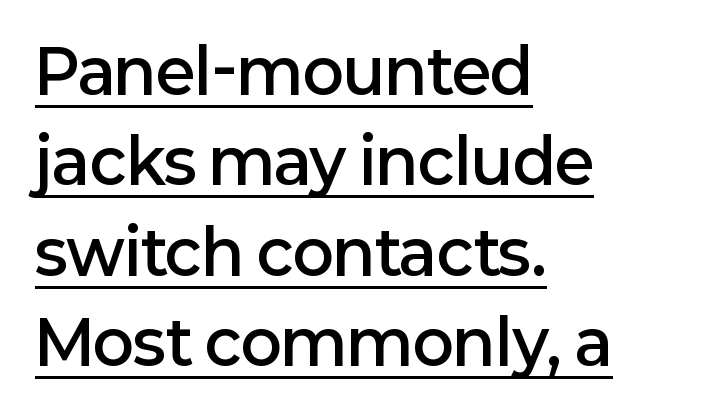
The image shows 61 px semibold sans-serif type, upright; set left-aligned, normal line spacing (1.48x), normal letter spacing, underlined; low stroke contrast and a medium x-height.
